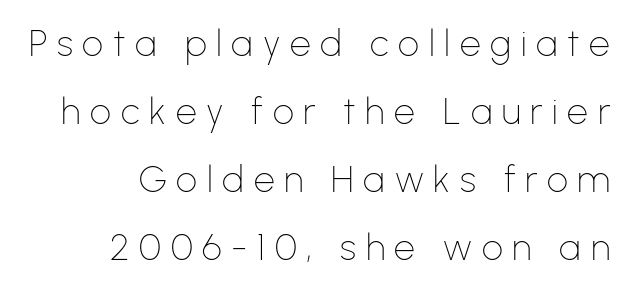
Q: Is the text bold? A: No.
Q: Is the text italic (slanted)? A: No, it is upright.
Q: Is the typeface a serif or a sans-serif typeface? A: Sans-serif.
Q: Is the text underlined? A: No.
Q: How is the paragraph aligned? A: Right-aligned.
Q: Is the spacing between letters normal or unusually wide? A: Unusually wide.
Q: Width (condensed, normal, or wide)? A: Normal.
Q: Stroke contrast? A: Low.
Q: x-height? A: Medium.
Q: Monospaced? A: No.
